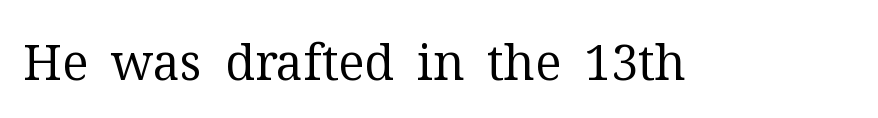
The image shows 49 px regular-weight serif type, upright; set normal letter spacing, not underlined; medium stroke contrast and a medium x-height.
